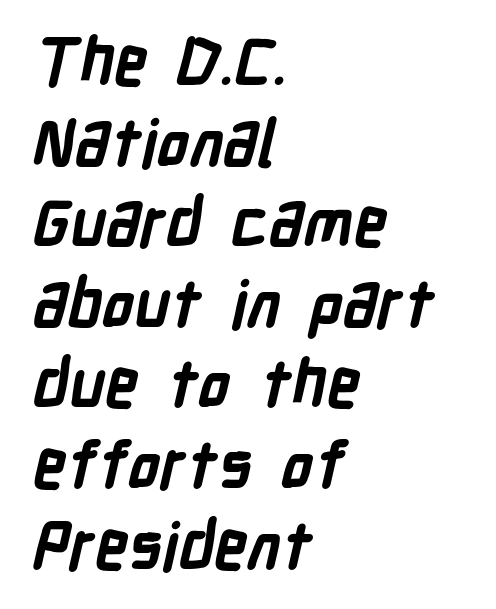
Q: Is the text bold? A: Yes.
Q: Is the typeface a serif or a sans-serif typeface? A: Sans-serif.
Q: Is the text underlined? A: No.
Q: How is the paragraph aligned? A: Left-aligned.
Q: Is the spacing between letters normal or unusually wide? A: Normal.
Q: Width (condensed, normal, or wide)? A: Condensed.
Q: Stroke contrast? A: Low.
Q: x-height? A: Medium.
Q: Monospaced? A: No.
